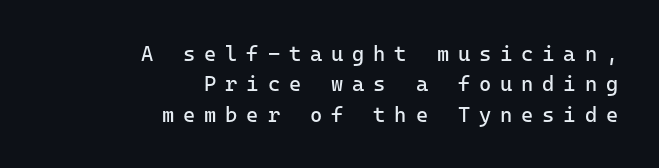
Reading down the block, your eye finds every line finishing at a fixed right position. In terms of leading, this rendering sits right in the middle. This sample uses expanded letter spacing, leaving extra air between glyphs. No chunkiness to these letters — they're not bold.
